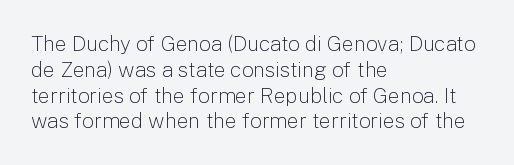
The image shows 21 px text type, upright; set left-aligned, line spacing 1.23x, normal letter spacing, not underlined.
